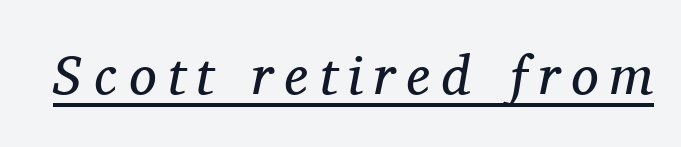
In designer terms, the underline attribute is active on this setting. The designer went with a serif here, giving each stem small feet. The weight would be labelled regular, book, light, or lighter still. These lines are rendered in a variable-pitch font. Glyph-to-glyph distance is far greater than everyday printed text.
